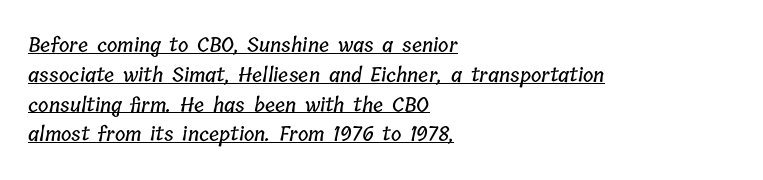
Q: Is the text underlined? A: Yes.
Q: How is the paragraph aligned? A: Left-aligned.
Q: Is the spacing between letters normal or unusually wide? A: Normal.
Q: Is the spacing between lines tight, normal or loose? A: Normal.
